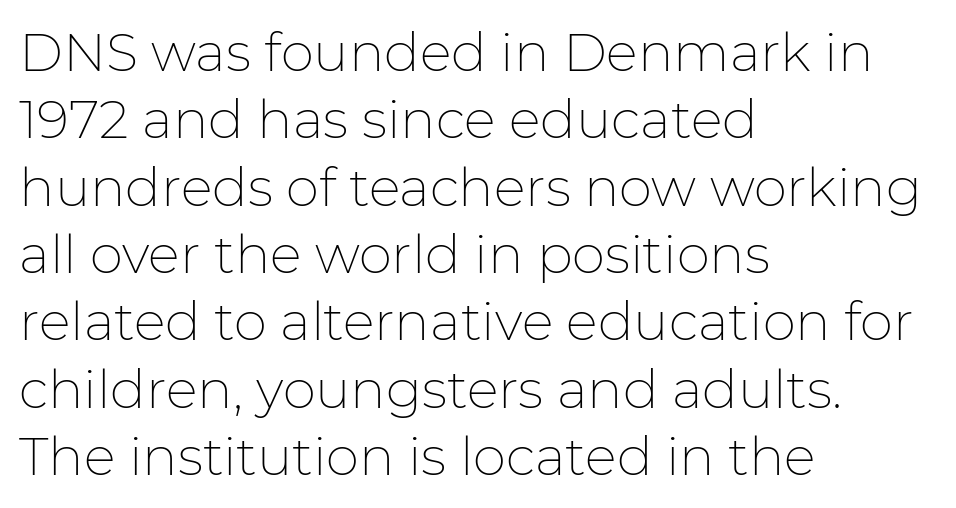
Q: Is the text bold? A: No.
Q: Is the text italic (slanted)? A: No, it is upright.
Q: Is the typeface a serif or a sans-serif typeface? A: Sans-serif.
Q: Is the text underlined? A: No.
Q: How is the paragraph aligned? A: Left-aligned.
Q: Is the spacing between letters normal or unusually wide? A: Normal.
Q: Is the spacing between lines tight, normal or loose? A: Normal.
Q: Width (condensed, normal, or wide)? A: Normal.
Q: Stroke contrast? A: Low.
Q: x-height? A: Medium.
Q: Monospaced? A: No.
